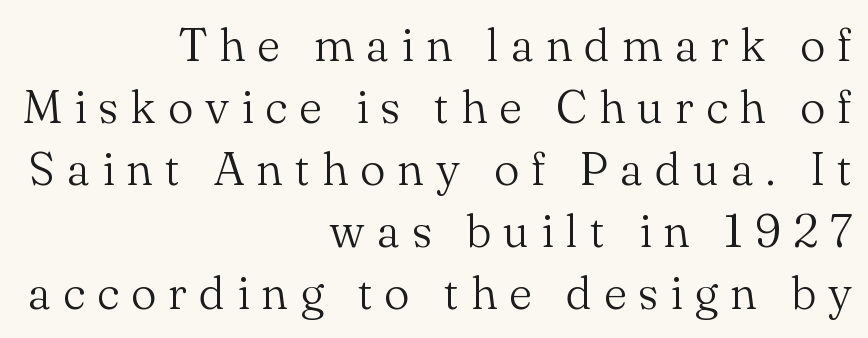
{"serif": "yes", "italic": "no", "bold": "no", "weight": "light", "width": "normal", "stroke_contrast": "medium", "x_height": "small", "monospaced": "no", "underline": "no", "align": "right", "line_spacing": "normal", "line_spacing_ratio": 1.35, "letter_spacing": "wide", "letter_spacing_em": 0.26, "glyph_px": 46}
